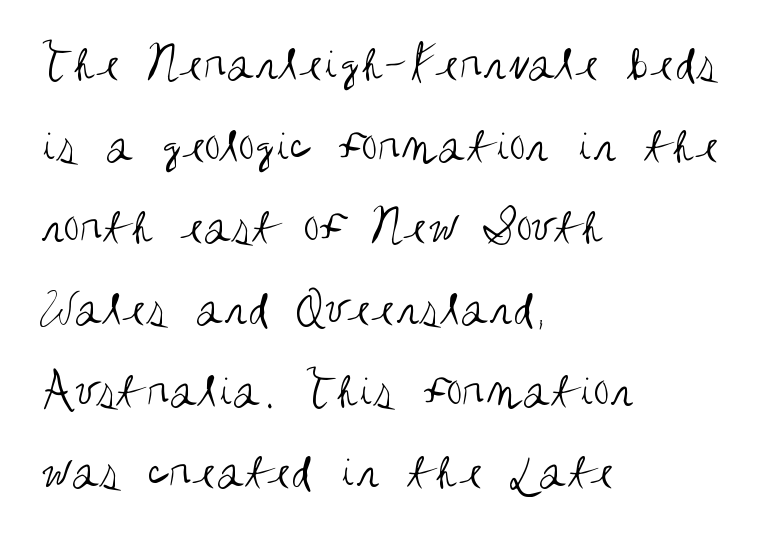
Q: Is the text bold? A: No.
Q: Is the typeface a serif or a sans-serif typeface? A: Sans-serif.
Q: Is the text underlined? A: No.
Q: How is the paragraph aligned? A: Left-aligned.
Q: Is the spacing between letters normal or unusually wide? A: Normal.
Q: Is the spacing between lines tight, normal or loose? A: Normal.
Q: Width (condensed, normal, or wide)? A: Condensed.
Q: Stroke contrast? A: Medium.
Q: x-height? A: Large.
Q: Monospaced? A: No.
